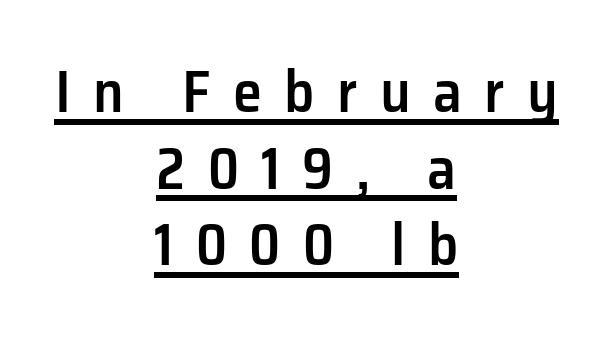
Note: no serifs on the glyphs. You could only call the tracking loose — the letters float apart. The rows are spaced the way most documents space them. In CSS terms this would be text-align: center. Varying glyph widths throughout — classic text-font behaviour. Does the weight exceed regular? Yes, but only to semibold.
